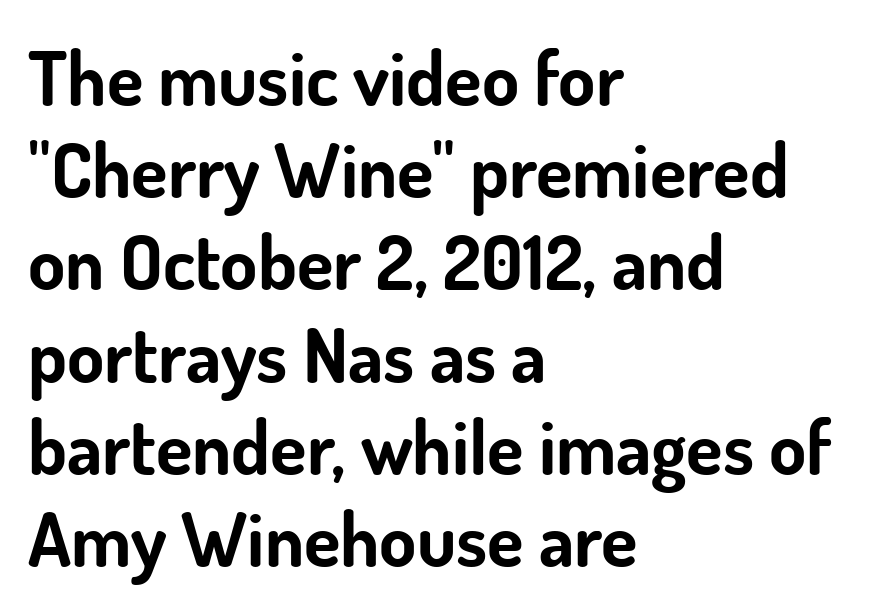
The space beneath each line is pristine and unruled. Nope, no serifs anywhere on these letters. Caption: standard tracking, unaltered. These lines are rendered in a variable-pitch font. Stroke thickness is high; the sample reads as a true bold.
